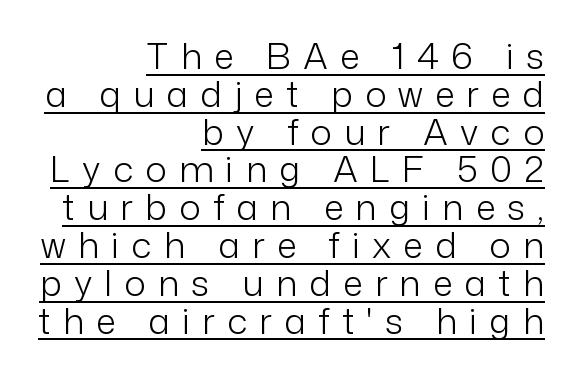
The image shows 36 px light sans-serif type, upright; set right-aligned, tight line spacing (1.05x), unusually wide letter spacing (+0.34 em), underlined; low stroke contrast and a medium x-height.
